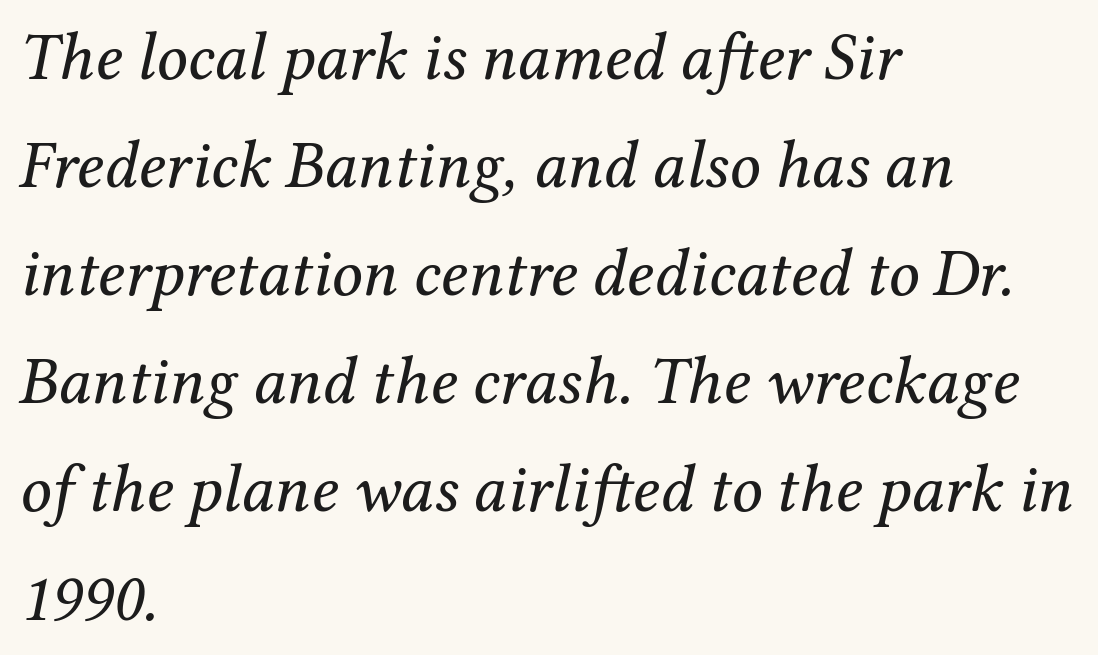
The image shows 68 px regular-weight serif type, italic (leaning right); set left-aligned, normal line spacing (1.59x), normal letter spacing, not underlined; medium stroke contrast and a medium x-height.
